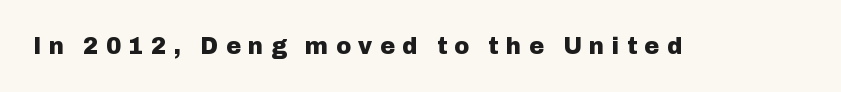
{"italic": "no", "bold": "yes", "underline": "no", "letter_spacing": "wide", "letter_spacing_em": 0.32, "glyph_px": 23}
